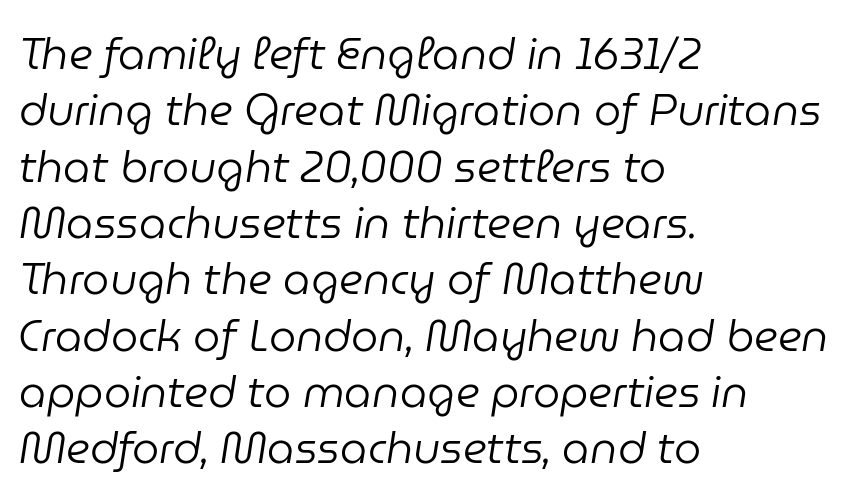
{"italic": "yes", "lean": "right", "slant_degrees": 9, "bold": "no", "weight": "regular", "width": "normal", "stroke_contrast": "low", "x_height": "medium", "monospaced": "no", "underline": "no", "align": "left", "line_spacing": "normal", "line_spacing_ratio": 1.31, "letter_spacing": "normal", "letter_spacing_em": 0.0, "glyph_px": 43}
